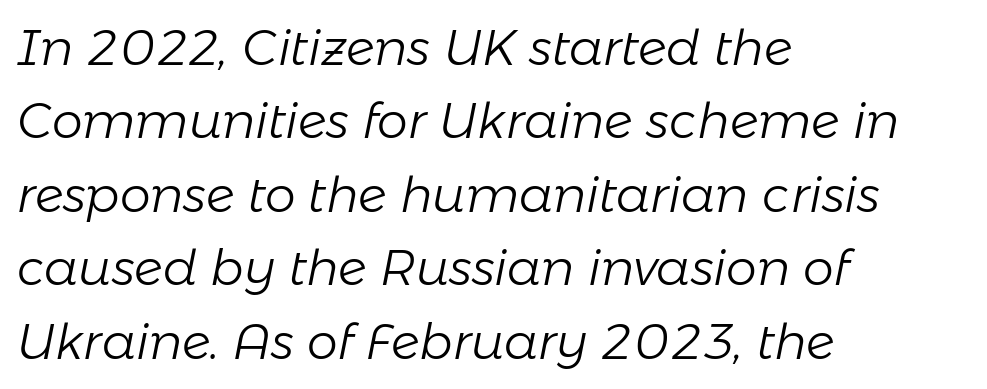
Q: Is the text bold? A: No.
Q: Is the text italic (slanted)? A: Yes, it leans right by about 11 degrees.
Q: Is the text underlined? A: No.
Q: How is the paragraph aligned? A: Left-aligned.
Q: Is the spacing between letters normal or unusually wide? A: Normal.
Q: Is the spacing between lines tight, normal or loose? A: Normal.
Q: Width (condensed, normal, or wide)? A: Normal.
Q: Stroke contrast? A: Low.
Q: x-height? A: Medium.
Q: Monospaced? A: No.
